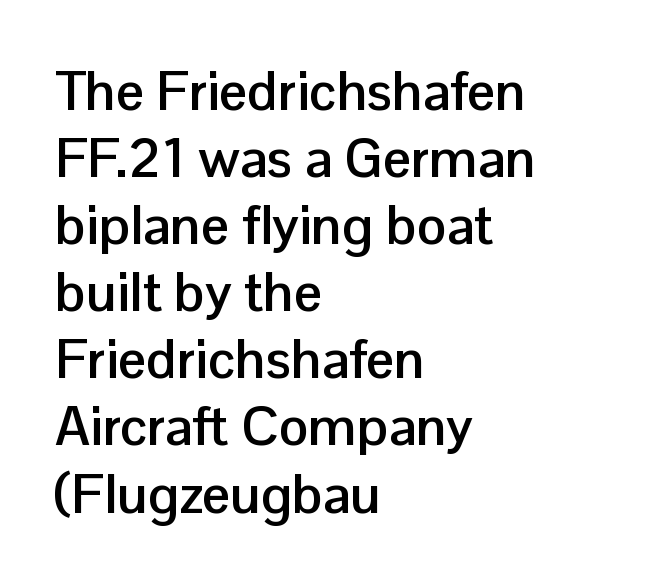
{"serif": "no", "italic": "no", "bold": "yes", "weight": "semibold", "width": "normal", "stroke_contrast": "low", "x_height": "medium", "monospaced": "no", "underline": "no", "align": "left", "line_spacing_ratio": 1.22, "letter_spacing": "normal", "letter_spacing_em": 0.0, "glyph_px": 55}
